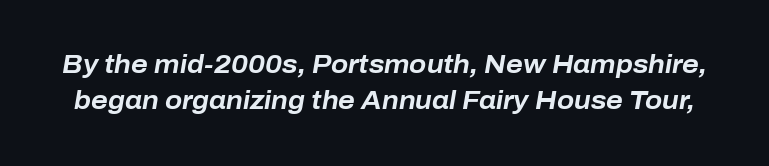
The image shows 25 px bold type, italic (leaning right); set normal line spacing (1.43x), normal letter spacing, not underlined.
